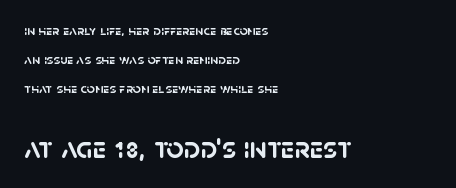
{"serif": "no", "bold": "yes", "weight": "semibold", "width": "normal", "stroke_contrast": "low", "x_height": "large", "monospaced": "no", "underline": "no", "align": "left", "line_spacing": "loose", "line_spacing_ratio": 2.08, "letter_spacing": "normal", "letter_spacing_em": 0.0, "larger_block": "second", "size_ratio": 2.14, "glyph_px": 30}
